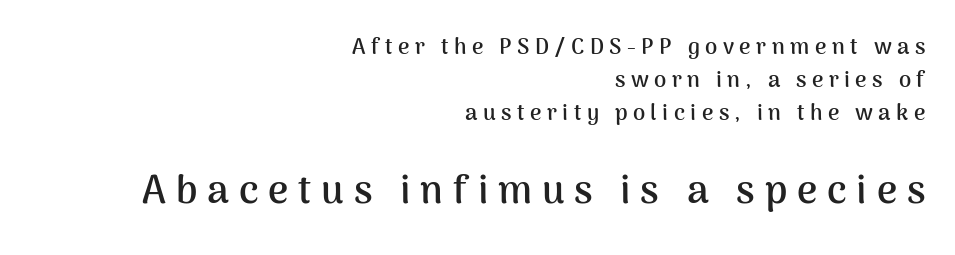
{"serif": "no", "italic": "no", "bold": "yes", "weight": "semibold", "width": "normal", "stroke_contrast": "medium", "x_height": "medium", "monospaced": "no", "underline": "no", "align": "right", "line_spacing": "normal", "line_spacing_ratio": 1.51, "letter_spacing": "wide", "letter_spacing_em": 0.25, "larger_block": "second", "size_ratio": 1.77, "glyph_px": 39}
